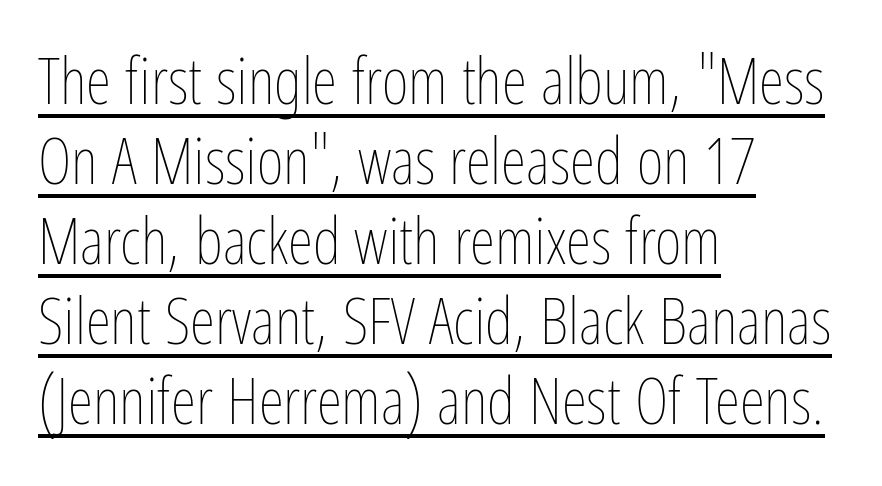
{"italic": "no", "bold": "no", "weight": "thin", "width": "condensed", "stroke_contrast": "low", "x_height": "medium", "monospaced": "no", "underline": "yes", "align": "left", "line_spacing_ratio": 1.23, "letter_spacing": "normal", "letter_spacing_em": 0.0, "glyph_px": 65}
